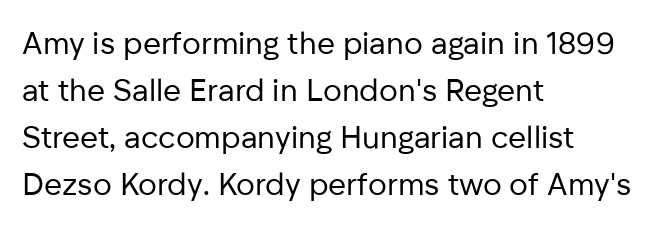
Q: Is the text bold? A: No.
Q: Is the text italic (slanted)? A: No, it is upright.
Q: Is the typeface a serif or a sans-serif typeface? A: Sans-serif.
Q: Is the text underlined? A: No.
Q: How is the paragraph aligned? A: Left-aligned.
Q: Is the spacing between letters normal or unusually wide? A: Normal.
Q: Is the spacing between lines tight, normal or loose? A: Normal.
Q: Width (condensed, normal, or wide)? A: Normal.
Q: Stroke contrast? A: Low.
Q: x-height? A: Medium.
Q: Monospaced? A: No.
